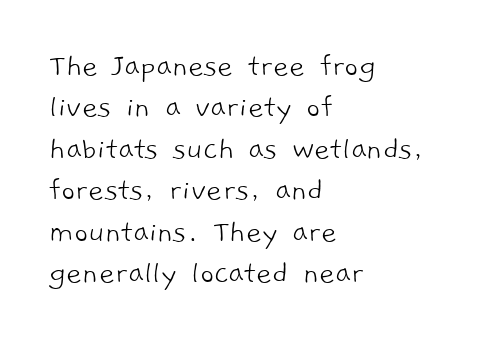
The image shows 34 px light sans-serif type; set left-aligned, line spacing 1.22x, normal letter spacing, not underlined; low stroke contrast and a medium x-height.
